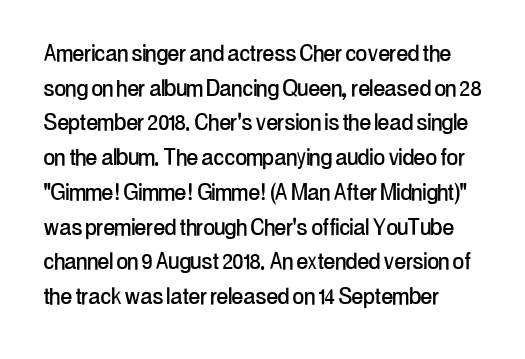
{"serif": "no", "italic": "no", "width": "condensed", "stroke_contrast": "low", "x_height": "medium", "monospaced": "no", "underline": "no", "line_spacing_ratio": 1.24, "letter_spacing": "normal", "letter_spacing_em": 0.0, "glyph_px": 28}
